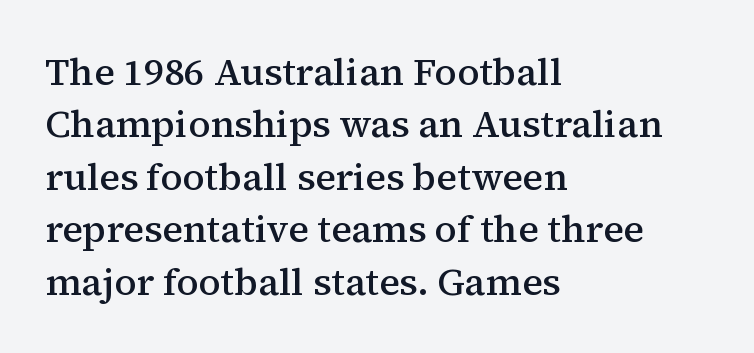
The image shows 38 px semibold serif type, upright; set left-aligned, normal line spacing (1.38x), normal letter spacing, not underlined; medium stroke contrast and a medium x-height.
